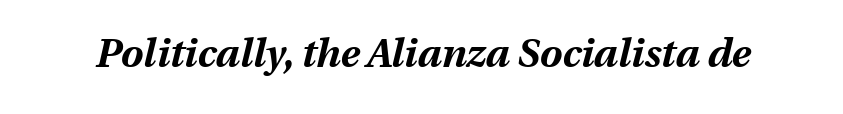
The image shows 40 px bold type, italic (leaning right); set normal letter spacing, not underlined; medium stroke contrast and a medium x-height.
